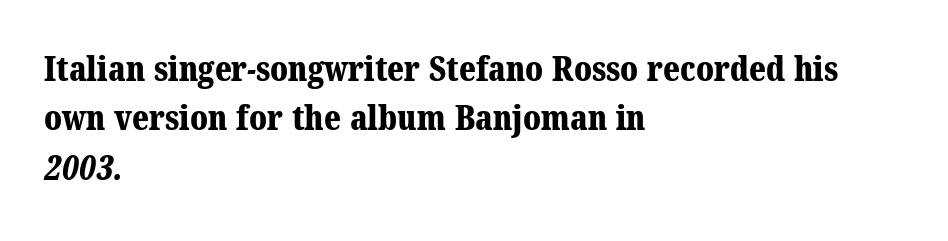
{"serif": "yes", "bold": "yes", "weight": "bold", "width": "normal", "stroke_contrast": "medium", "x_height": "medium", "monospaced": "no", "underline": "no", "align": "left", "line_spacing": "normal", "line_spacing_ratio": 1.45, "letter_spacing": "normal", "letter_spacing_em": 0.0, "glyph_px": 34}
